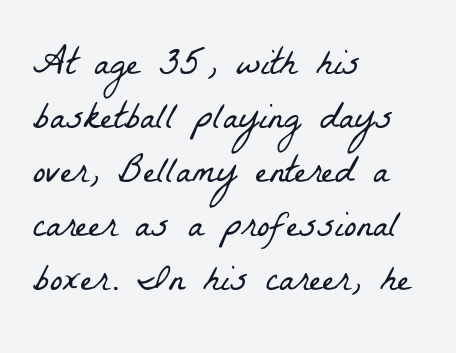
Does extra space separate the letters? No, they use regular spacing. Proportional: the letters do not fall into vertical columns. This is serif lettering, the kind often seen in printed books. Lines of text with bare space underneath.
